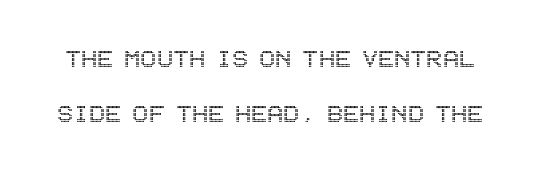
{"italic": "no", "width": "condensed", "x_height": "large", "underline": "no", "line_spacing_ratio": 1.82, "letter_spacing": "normal", "letter_spacing_em": 0.0, "glyph_px": 30}
